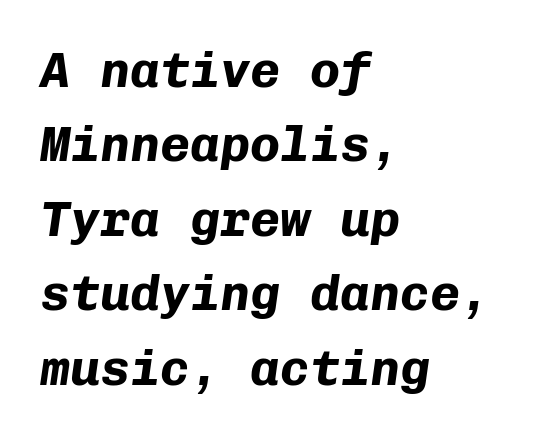
Q: Is the text bold? A: Yes.
Q: Is the text italic (slanted)? A: Yes, it leans right by about 8 degrees.
Q: Is the text underlined? A: No.
Q: How is the paragraph aligned? A: Left-aligned.
Q: Is the spacing between letters normal or unusually wide? A: Normal.
Q: Is the spacing between lines tight, normal or loose? A: Normal.
Q: Width (condensed, normal, or wide)? A: Normal.
Q: Stroke contrast? A: Low.
Q: x-height? A: Medium.
Q: Monospaced? A: Yes.
